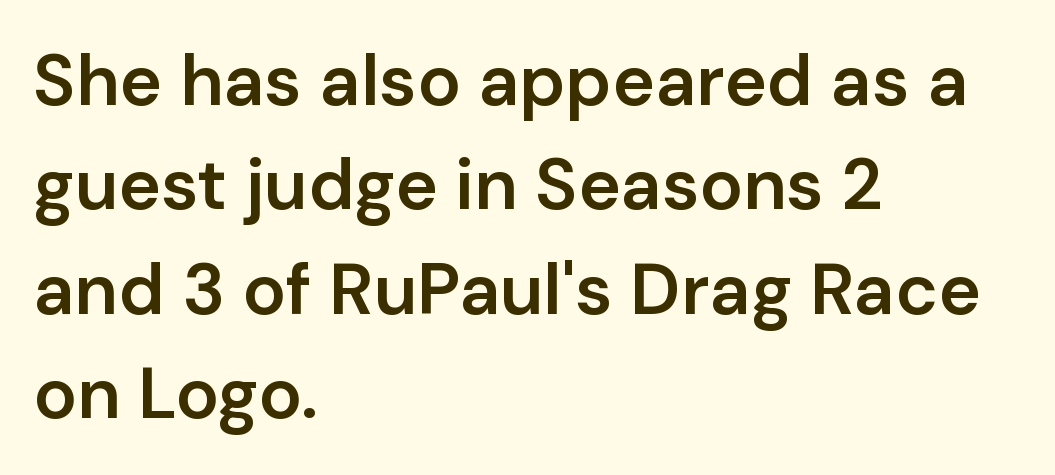
The image shows 72 px semibold sans-serif type, upright; set left-aligned, normal line spacing (1.45x), normal letter spacing, not underlined; low stroke contrast and a medium x-height.
